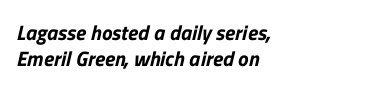
Q: Is the text underlined? A: No.
Q: How is the paragraph aligned? A: Left-aligned.
Q: Is the spacing between letters normal or unusually wide? A: Normal.
Q: Is the spacing between lines tight, normal or loose? A: Normal.
